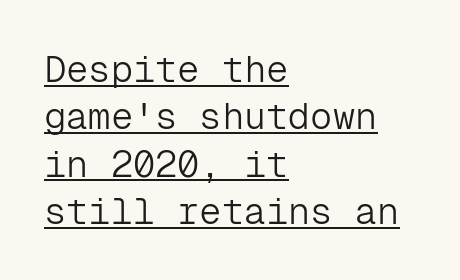
Q: Is the text bold? A: No.
Q: Is the text italic (slanted)? A: No, it is upright.
Q: Is the typeface a serif or a sans-serif typeface? A: Sans-serif.
Q: Is the text underlined? A: Yes.
Q: How is the paragraph aligned? A: Left-aligned.
Q: Is the spacing between letters normal or unusually wide? A: Normal.
Q: Is the spacing between lines tight, normal or loose? A: Normal.
Q: Width (condensed, normal, or wide)? A: Normal.
Q: Stroke contrast? A: Low.
Q: x-height? A: Medium.
Q: Monospaced? A: Yes.
